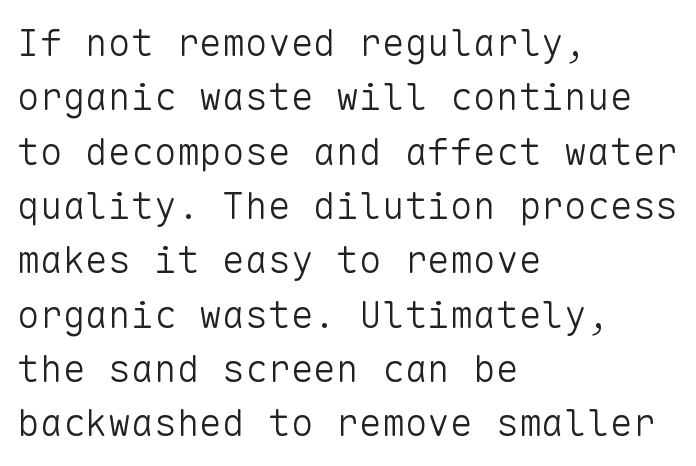
Q: Is the text bold? A: No.
Q: Is the text italic (slanted)? A: No, it is upright.
Q: Is the typeface a serif or a sans-serif typeface? A: Sans-serif.
Q: Is the text underlined? A: No.
Q: How is the paragraph aligned? A: Left-aligned.
Q: Is the spacing between letters normal or unusually wide? A: Normal.
Q: Is the spacing between lines tight, normal or loose? A: Normal.
Q: Width (condensed, normal, or wide)? A: Normal.
Q: Stroke contrast? A: Low.
Q: x-height? A: Medium.
Q: Monospaced? A: Yes.
